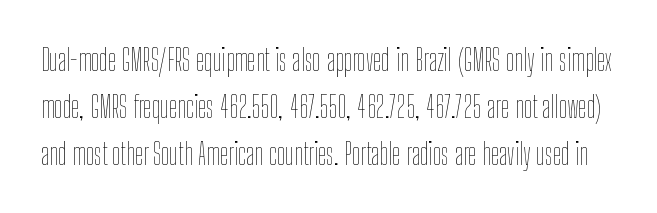
Q: Is the text bold? A: No.
Q: Is the text italic (slanted)? A: No, it is upright.
Q: Is the text underlined? A: No.
Q: Is the spacing between letters normal or unusually wide? A: Normal.
Q: Is the spacing between lines tight, normal or loose? A: Normal.
Q: Width (condensed, normal, or wide)? A: Condensed.
Q: Stroke contrast? A: Low.
Q: x-height? A: Medium.
Q: Monospaced? A: No.
